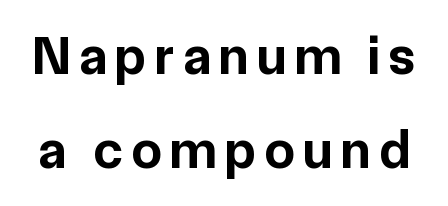
Q: Is the text bold? A: Yes.
Q: Is the text italic (slanted)? A: No, it is upright.
Q: Is the typeface a serif or a sans-serif typeface? A: Sans-serif.
Q: Is the text underlined? A: No.
Q: Width (condensed, normal, or wide)? A: Normal.
Q: Stroke contrast? A: Low.
Q: x-height? A: Medium.
Q: Monospaced? A: No.
